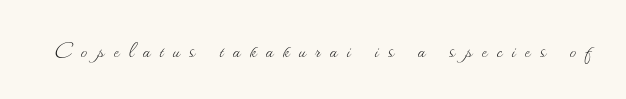
{"bold": "no", "underline": "no", "letter_spacing": "wide", "letter_spacing_em": 0.36, "glyph_px": 26}
